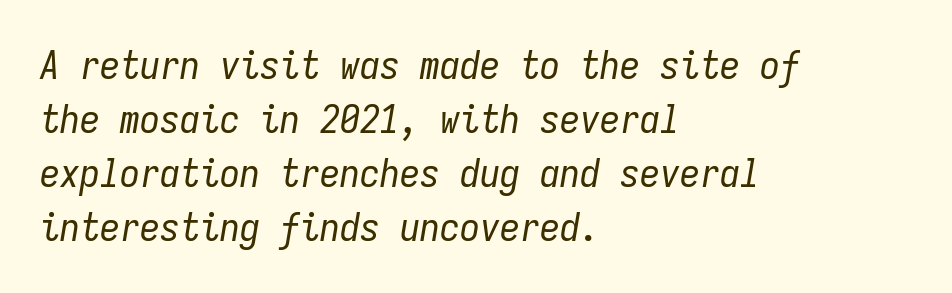
Each word holds together tightly as a unit, with standard inter-letter gaps. This is not heavy type; no bold has been used. Here the designer chose a console-style face with uniform glyph widths. The rows are spaced the way most documents space them. The space directly below the letters is spotless. The glyphs look as if they've been sheared to an angle.
